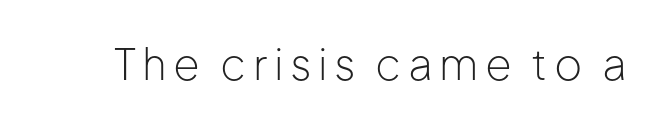
Q: Is the text bold? A: No.
Q: Is the text italic (slanted)? A: No, it is upright.
Q: Is the typeface a serif or a sans-serif typeface? A: Sans-serif.
Q: Is the text underlined? A: No.
Q: Width (condensed, normal, or wide)? A: Normal.
Q: Stroke contrast? A: Low.
Q: x-height? A: Medium.
Q: Monospaced? A: No.
